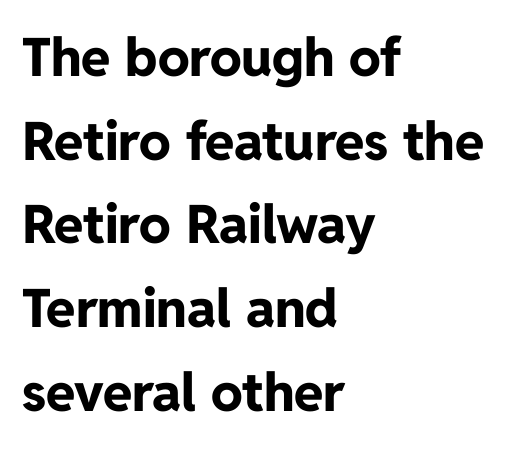
Italic: no, the glyphs are upright roman. These lines are set flush left with a ragged right edge. Bare-footed words on every line. Look at the bottom of the vertical strokes: they stop flat, with no serifs. The rendering keeps characters at their native spacing.
